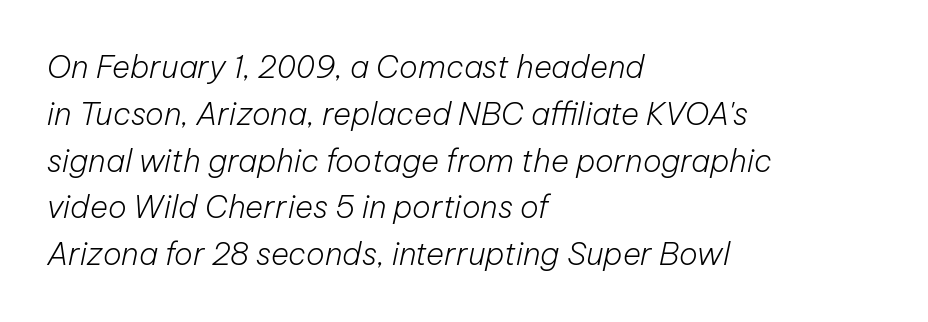
The image shows 31 px light type, italic (leaning right); set left-aligned, normal line spacing (1.51x), normal letter spacing, not underlined; low stroke contrast and a medium x-height.
